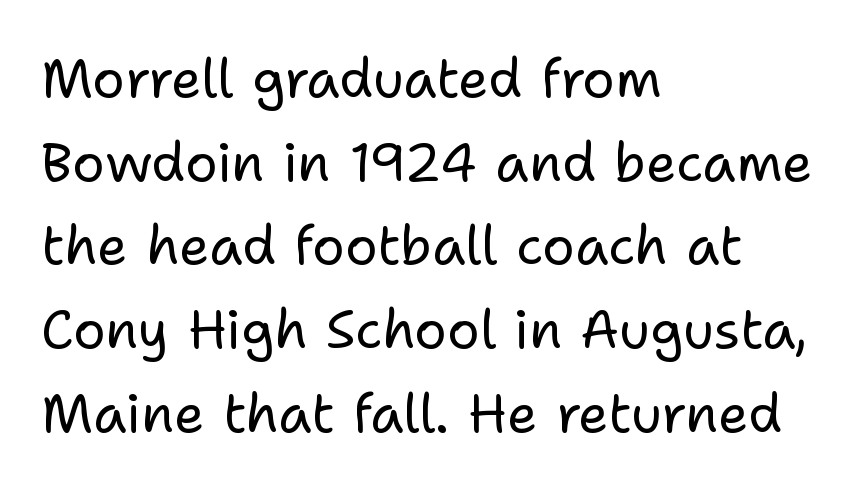
The baseline area is clear. Horizontal alignment here is leftward, the default for most running prose. Note: no serifs on the glyphs. Does extra space separate the letters? No, they use regular spacing. The passage shown is typed in a proportional face where columns would drift.
